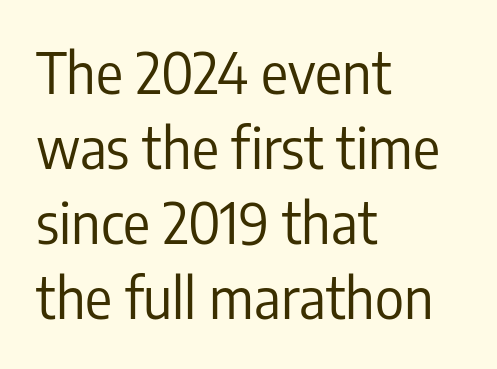
Is there any slant? The stems are plumb. Font category for this specimen: sans-serif. Horizontal bands of white between lines are of average thickness. Nothing heavy about these letters — not bold at all. Beneath every word, the page is bare.
